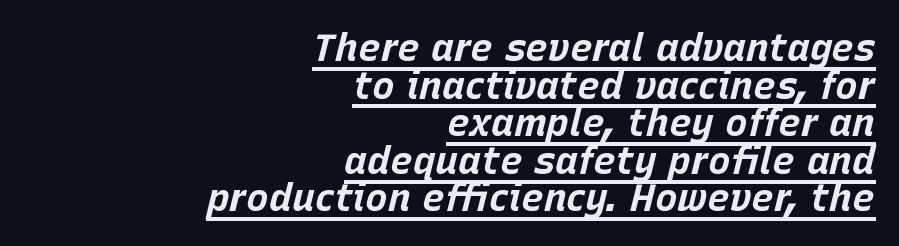
Q: Is the text bold? A: Yes.
Q: Is the text italic (slanted)? A: Yes, it leans right by about 15 degrees.
Q: Is the text underlined? A: Yes.
Q: How is the paragraph aligned? A: Right-aligned.
Q: Is the spacing between letters normal or unusually wide? A: Normal.
Q: Is the spacing between lines tight, normal or loose? A: Tight.
Q: Width (condensed, normal, or wide)? A: Normal.
Q: Stroke contrast? A: Low.
Q: x-height? A: Large.
Q: Monospaced? A: No.
